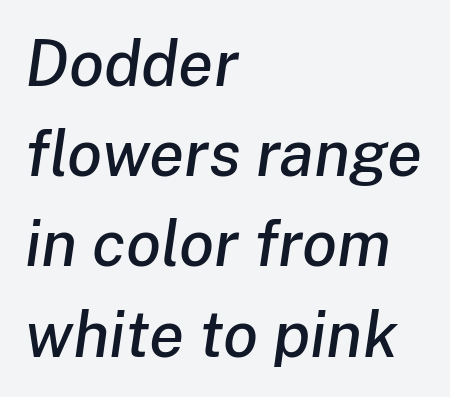
Q: Is the text italic (slanted)? A: Yes, it leans right by about 8 degrees.
Q: Is the text underlined? A: No.
Q: How is the paragraph aligned? A: Left-aligned.
Q: Is the spacing between letters normal or unusually wide? A: Normal.
Q: Is the spacing between lines tight, normal or loose? A: Normal.
Q: Width (condensed, normal, or wide)? A: Normal.
Q: Stroke contrast? A: Low.
Q: x-height? A: Medium.
Q: Monospaced? A: No.
